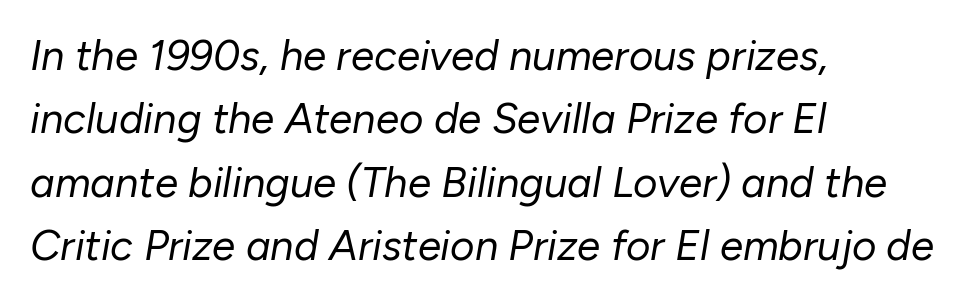
Q: Is the text bold? A: No.
Q: Is the text italic (slanted)? A: Yes, it leans right by about 10 degrees.
Q: Is the text underlined? A: No.
Q: How is the paragraph aligned? A: Left-aligned.
Q: Is the spacing between letters normal or unusually wide? A: Normal.
Q: Is the spacing between lines tight, normal or loose? A: Normal.
Q: Width (condensed, normal, or wide)? A: Normal.
Q: Stroke contrast? A: Low.
Q: x-height? A: Medium.
Q: Monospaced? A: No.
